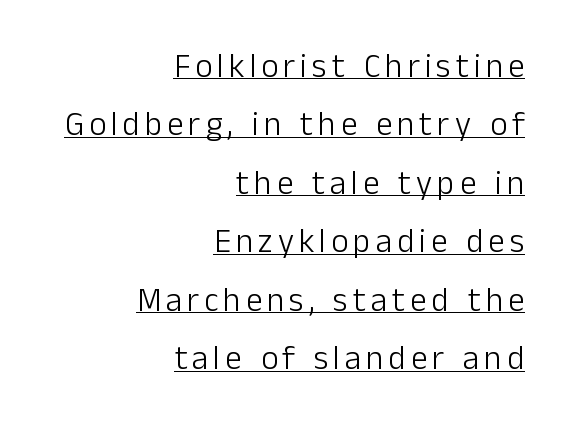
Q: Is the text bold? A: No.
Q: Is the text italic (slanted)? A: No, it is upright.
Q: Is the typeface a serif or a sans-serif typeface? A: Sans-serif.
Q: Is the text underlined? A: Yes.
Q: How is the paragraph aligned? A: Right-aligned.
Q: Width (condensed, normal, or wide)? A: Normal.
Q: Stroke contrast? A: Low.
Q: x-height? A: Medium.
Q: Monospaced? A: No.
